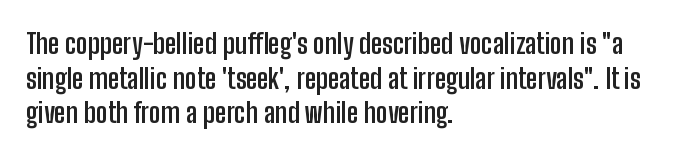
The image shows 28 px semibold, condensed sans-serif type, upright; set left-aligned, line spacing 1.24x, normal letter spacing, not underlined; low stroke contrast and a medium x-height.
